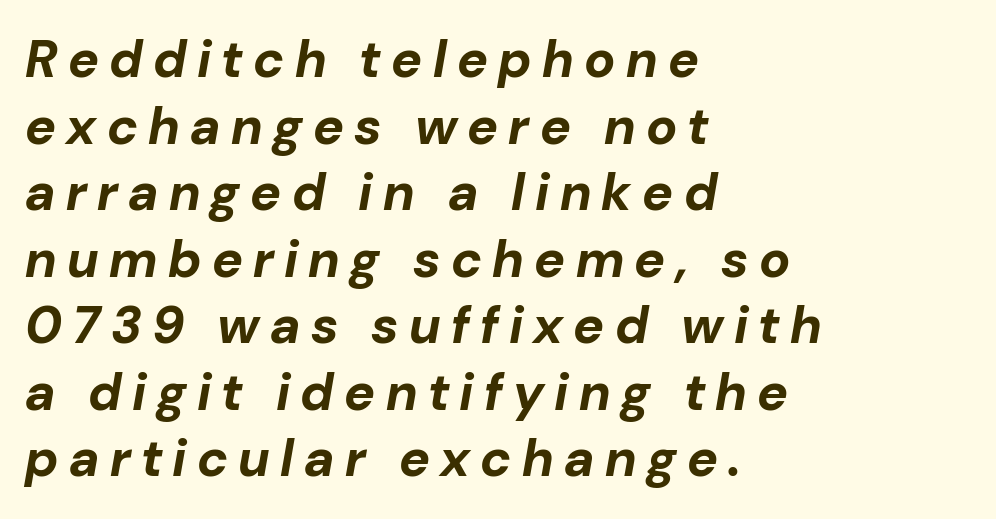
Alignment: flush left. This sample has the flowing, uneven cadence of proportional lettering. A dark, heavy texture on the line: the type is bold. Notice how descenders clear the ascenders below comfortably — that's standard leading. Would a proofreader flag this as italicized? Yes.
